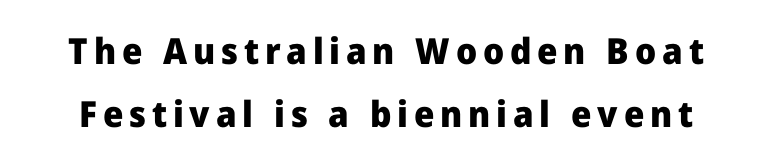
The image shows 36 px heavy sans-serif type, upright; set line spacing 1.74x, not underlined; low stroke contrast and a medium x-height.
